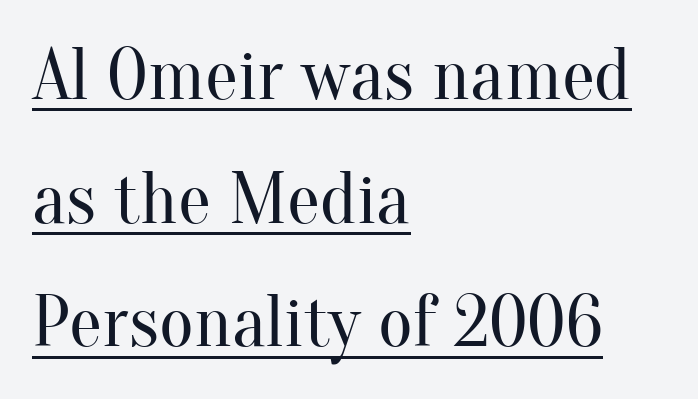
{"serif": "yes", "italic": "no", "bold": "no", "weight": "regular", "width": "normal", "stroke_contrast": "medium", "x_height": "small", "monospaced": "no", "underline": "yes", "align": "left", "line_spacing": "normal", "line_spacing_ratio": 1.67, "letter_spacing": "normal", "letter_spacing_em": 0.0, "glyph_px": 74}
